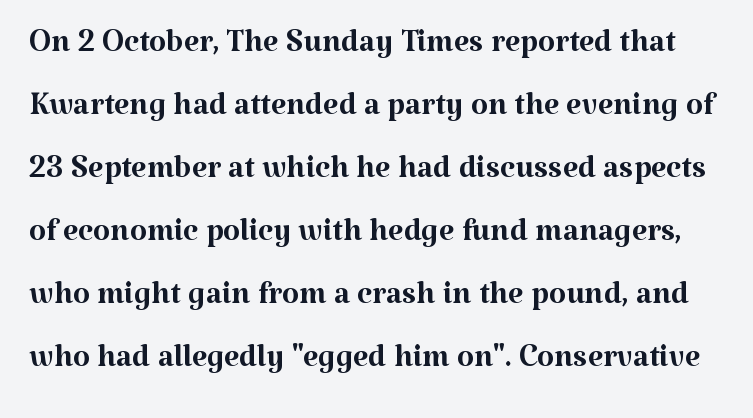
Q: Is the text bold? A: No.
Q: Is the text italic (slanted)? A: No, it is upright.
Q: Is the typeface a serif or a sans-serif typeface? A: Serif.
Q: Is the text underlined? A: No.
Q: Is the spacing between letters normal or unusually wide? A: Normal.
Q: Is the spacing between lines tight, normal or loose? A: Normal.
Q: Width (condensed, normal, or wide)? A: Normal.
Q: Stroke contrast? A: Medium.
Q: x-height? A: Medium.
Q: Monospaced? A: No.
